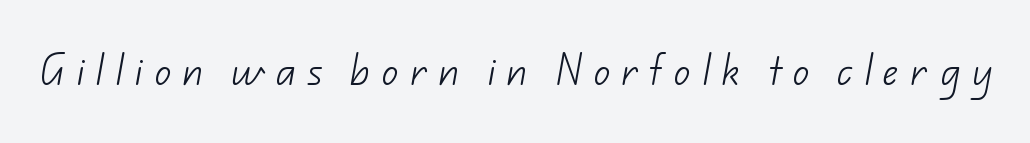
{"serif": "no", "bold": "no", "weight": "light", "width": "normal", "stroke_contrast": "low", "x_height": "small", "monospaced": "no", "underline": "no", "letter_spacing": "wide", "letter_spacing_em": 0.32, "glyph_px": 34}
